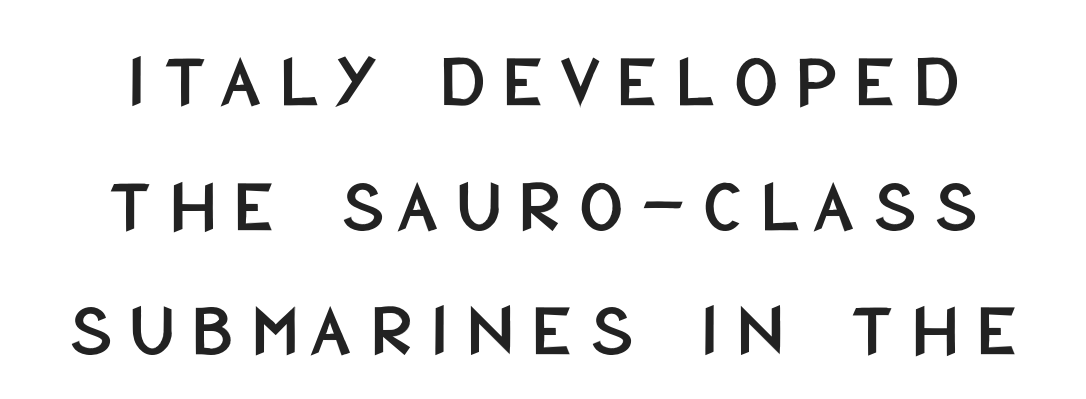
The image shows 77 px condensed sans-serif type, upright; set centered, normal line spacing (1.62x), unusually wide letter spacing (+0.23 em), not underlined; low stroke contrast and a large x-height.
